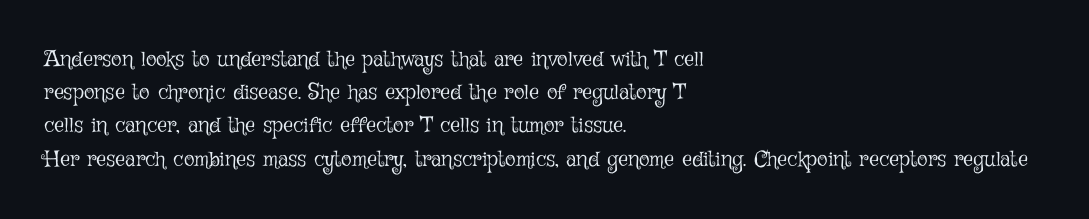
The image shows 22 px text type, upright; set left-aligned, normal line spacing (1.51x), normal letter spacing, not underlined.
